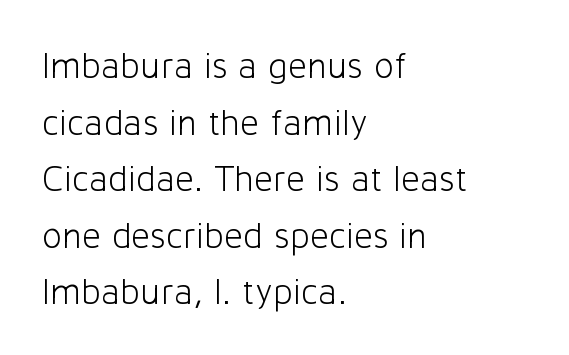
The words here are not underlined. All the whitespace from short lines collects on the right. Heaviness? Minimal to ordinary, like unemphasized prose. Interline gaps are of average width in this sample. Spacing between characters is what you'd get straight out of the box.
